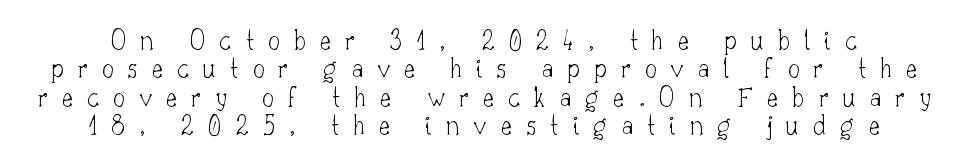
The image shows 29 px thin serif type, upright; set tight line spacing (0.98x), unusually wide letter spacing (+0.49 em), not underlined; low stroke contrast and a small x-height.
